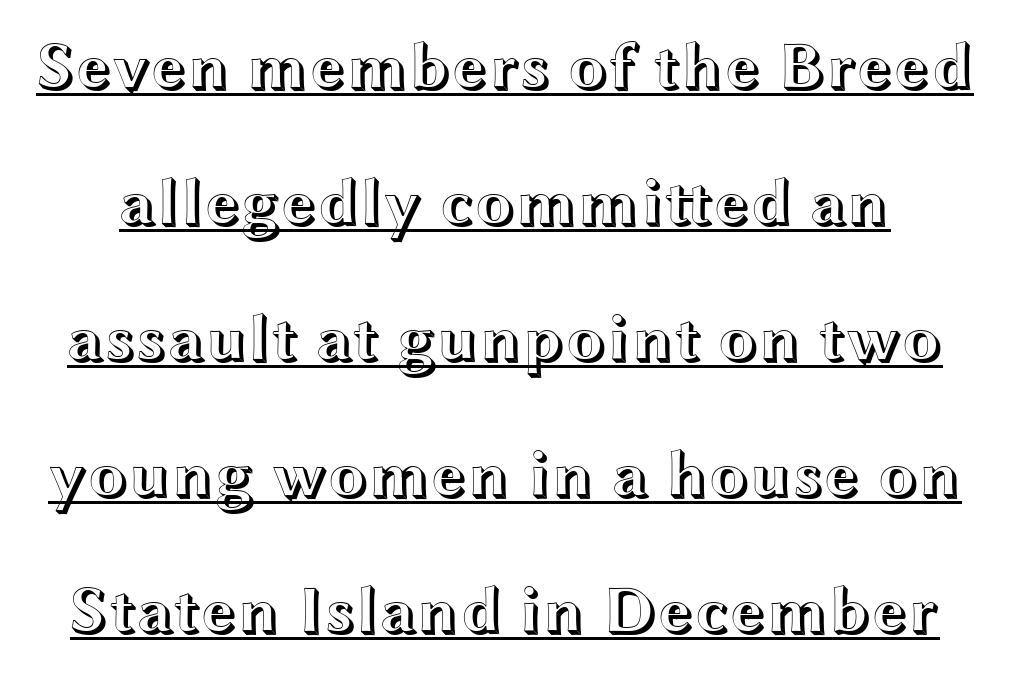
Q: Is the text italic (slanted)? A: No, it is upright.
Q: Is the text underlined? A: Yes.
Q: Is the spacing between letters normal or unusually wide? A: Normal.
Q: Is the spacing between lines tight, normal or loose? A: Loose.
Q: Width (condensed, normal, or wide)? A: Wide.
Q: x-height? A: Medium.
Q: Monospaced? A: No.
